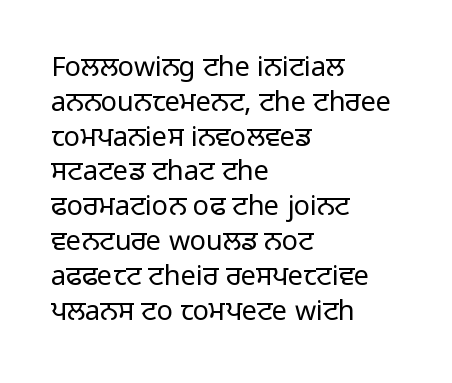
Q: Is the text bold? A: No.
Q: Is the text italic (slanted)? A: No, it is upright.
Q: Is the text underlined? A: No.
Q: How is the paragraph aligned? A: Left-aligned.
Q: Is the spacing between letters normal or unusually wide? A: Normal.
Q: Is the spacing between lines tight, normal or loose? A: Normal.
